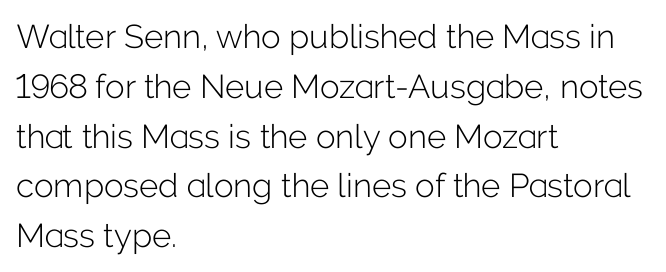
Just letters on the line, the space beneath them empty. Left-aligned paragraph, ragged on the right. No italicization has been applied; the sample stays upright. This sample uses a sans-serif face. Heaviness? Minimal to ordinary, like unemphasized prose.
